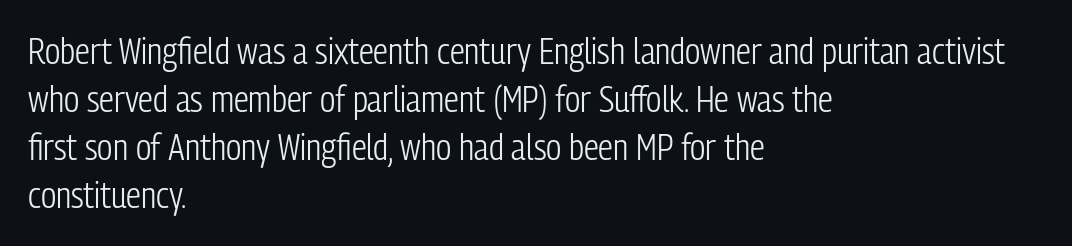
Honestly, the letter spacing is just normal — you wouldn't notice it. Quick note: not italic, upright. The vertical gap from one line to the next is medium. Each letter keeps its own natural width here, so spacing adapts to shape. The baseline area is clear. These lines stack with their left ends in a neat column.
